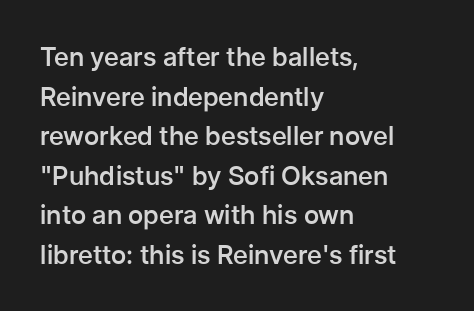
If you measured baseline to baseline, you'd find a middling distance. The typesetting leans somewhat heavy: a semibold. Which margin do the lines hug? The left one — the right edge is uneven. The font's upright variant was chosen for this text.
